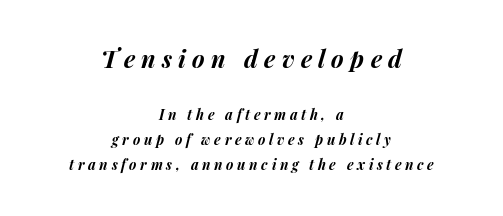
{"italic": "yes", "lean": "right", "slant_degrees": 14, "bold": "yes", "underline": "no", "align": "center", "line_spacing_ratio": 1.78, "letter_spacing": "wide", "letter_spacing_em": 0.26, "larger_block": "first", "size_ratio": 1.71, "glyph_px": 24}
